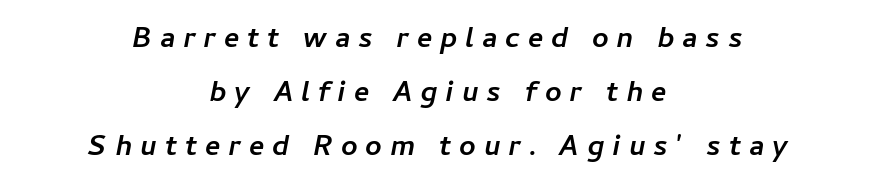
{"italic": "yes", "lean": "right", "slant_degrees": 11, "bold": "yes", "weight": "semibold", "width": "normal", "stroke_contrast": "low", "x_height": "medium", "monospaced": "no", "underline": "no", "align": "center", "line_spacing_ratio": 1.86, "letter_spacing": "wide", "letter_spacing_em": 0.27, "glyph_px": 29}
